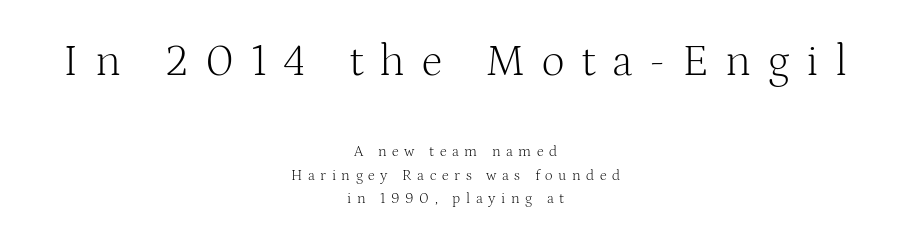
Q: Is the text bold? A: No.
Q: Is the text italic (slanted)? A: No, it is upright.
Q: Is the typeface a serif or a sans-serif typeface? A: Serif.
Q: Is the text underlined? A: No.
Q: How is the paragraph aligned? A: Centered.
Q: Is the spacing between letters normal or unusually wide? A: Unusually wide.
Q: Is the spacing between lines tight, normal or loose? A: Normal.
Q: Which block of text is set in a larger size, the first (top) or the second (bottom)? A: The first (top) one.
Q: Width (condensed, normal, or wide)? A: Normal.
Q: Stroke contrast? A: Medium.
Q: x-height? A: Medium.
Q: Monospaced? A: No.
